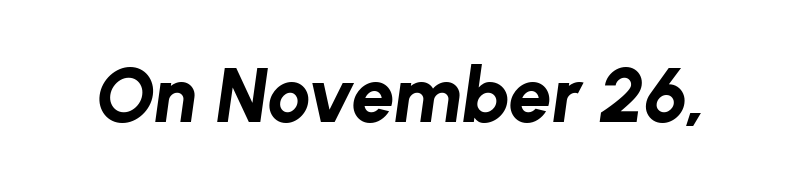
{"italic": "yes", "lean": "right", "slant_degrees": 8, "bold": "yes", "weight": "bold", "width": "normal", "stroke_contrast": "low", "x_height": "medium", "monospaced": "no", "underline": "no", "letter_spacing": "normal", "letter_spacing_em": 0.0, "glyph_px": 77}
